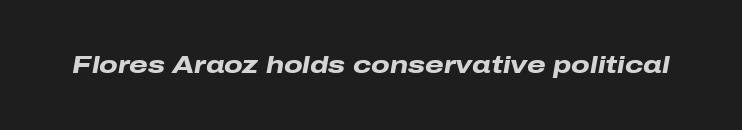
Quick note: underline off. The font is running at its bold setting. Nothing unusual about the tracking: characters are spaced as the font intends. Compared with ordinary roman type, these characters are visibly tilted.
